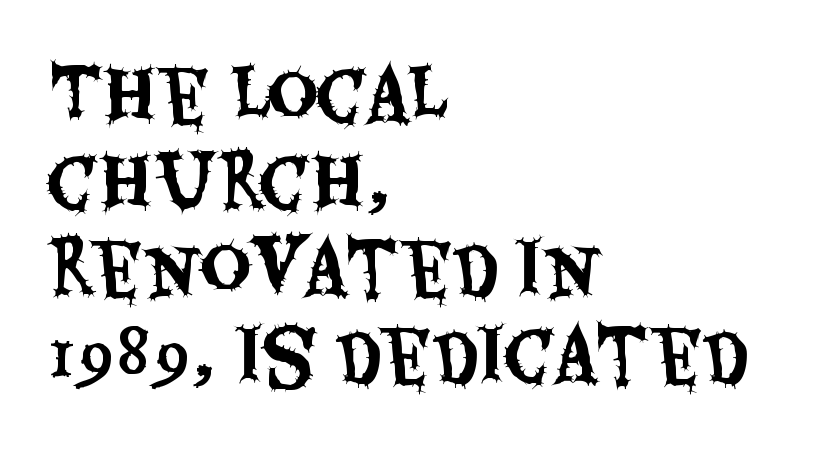
Q: Is the text italic (slanted)? A: No, it is upright.
Q: Is the typeface a serif or a sans-serif typeface? A: Sans-serif.
Q: Is the text underlined? A: No.
Q: How is the paragraph aligned? A: Left-aligned.
Q: Is the spacing between letters normal or unusually wide? A: Normal.
Q: Width (condensed, normal, or wide)? A: Condensed.
Q: Stroke contrast? A: Medium.
Q: x-height? A: Large.
Q: Monospaced? A: No.
